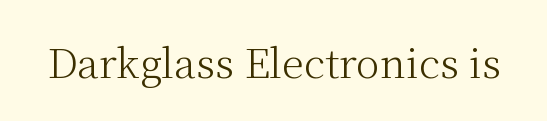
The image shows 40 px light serif type, upright; set normal letter spacing, not underlined; medium stroke contrast and a medium x-height.
